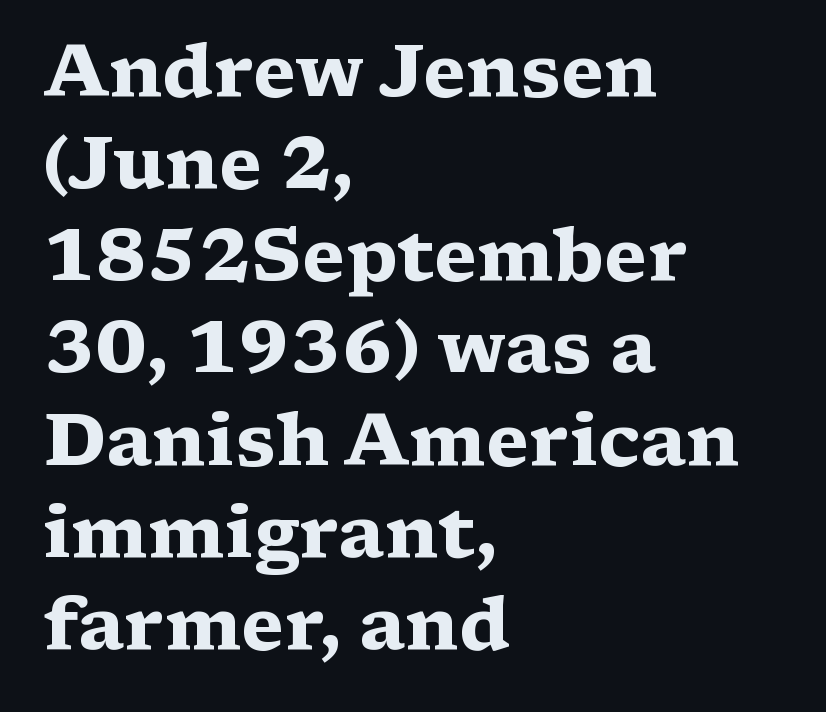
Honestly, there is no underline to notice here at all. A typesetter would call this proportional, since set widths differ per character. In terms of posture, this sample is upright. The tracking reads as untouched default to a designer's eye.
